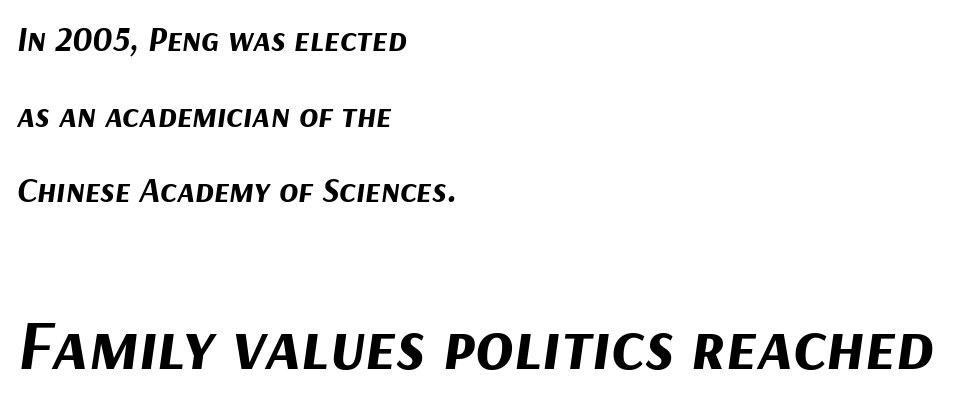
The image shows 70 px bold type, italic (leaning right); set left-aligned, loose line spacing (2.16x), normal letter spacing, not underlined; the second (bottom) block is 2.0x larger; medium stroke contrast and a medium x-height.
